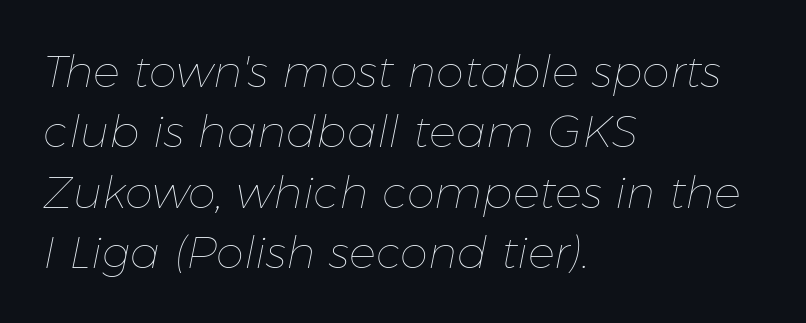
Q: Is the text bold? A: No.
Q: Is the text italic (slanted)? A: Yes, it leans right by about 11 degrees.
Q: Is the text underlined? A: No.
Q: How is the paragraph aligned? A: Left-aligned.
Q: Is the spacing between letters normal or unusually wide? A: Normal.
Q: Is the spacing between lines tight, normal or loose? A: Normal.
Q: Width (condensed, normal, or wide)? A: Normal.
Q: Stroke contrast? A: Low.
Q: x-height? A: Medium.
Q: Monospaced? A: No.
